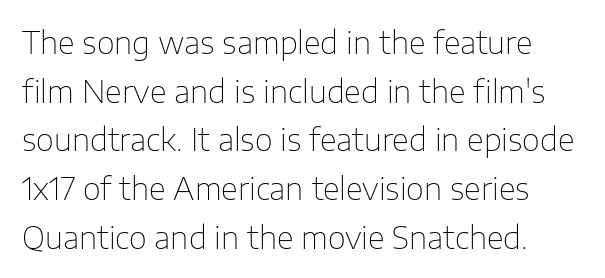
The image shows 31 px thin sans-serif type, upright; set normal line spacing (1.57x), normal letter spacing, not underlined; low stroke contrast and a medium x-height.
